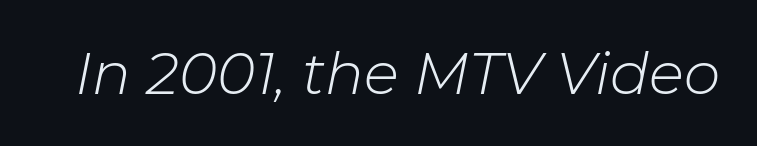
Do the characters align in a grid? No, the font is proportional. Bare-footed words on every line. No extra tracking has been applied to these lines. Stroke mass is kept to a normal reading level or below. Quick note: italic.
